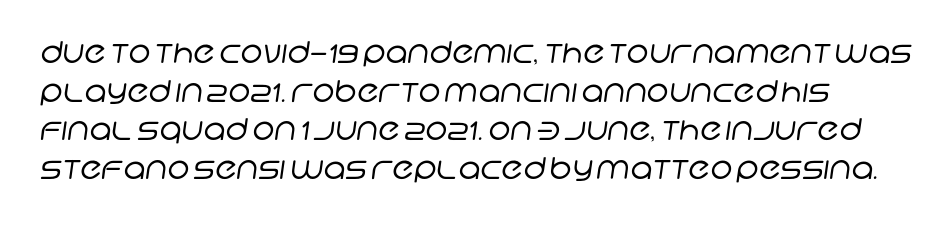
This is sans-serif lettering, the kind often seen on screens and signage. This reads as an unemphasized weight, regular at the heaviest. A typesetter would call this leading conventional body-copy spacing. Observe the ordinary spacing: letters are neighbours, not strangers.
